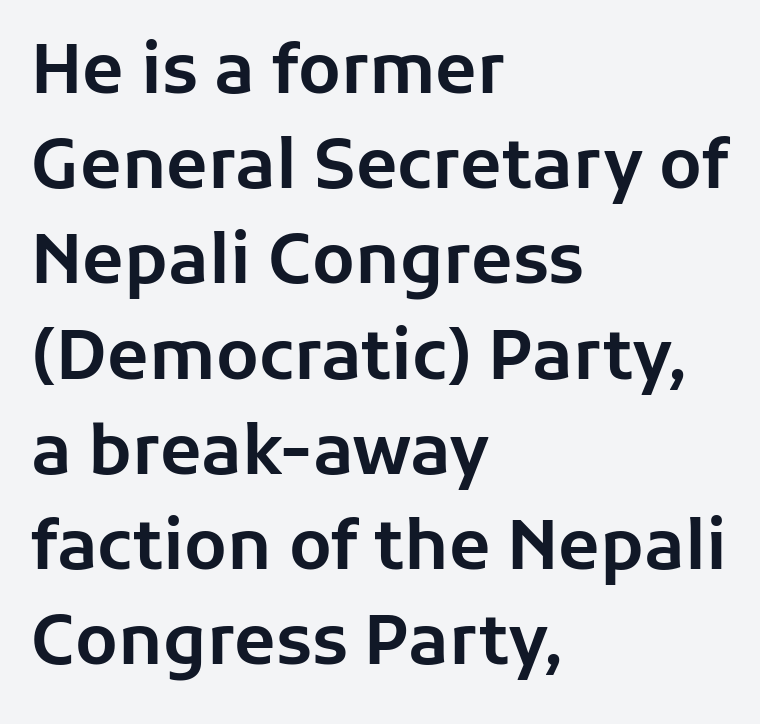
The gap between lines stays unmarked. Each line starts at the same left margin while the right side varies. Successive baselines arrive at the customary interval. Posture: straight, roman, zero tilt. A typesetter would label this face a sans. Tracking value appears to be zero — textbook default spacing.
